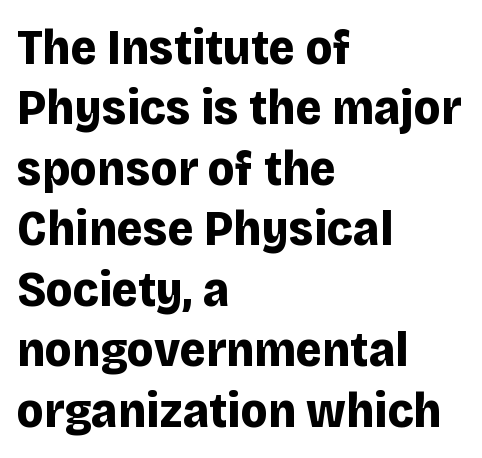
{"serif": "no", "italic": "no", "bold": "yes", "weight": "bold", "width": "normal", "stroke_contrast": "low", "x_height": "large", "monospaced": "no", "underline": "no", "align": "left", "line_spacing_ratio": 1.21, "letter_spacing": "normal", "letter_spacing_em": 0.0, "glyph_px": 50}
